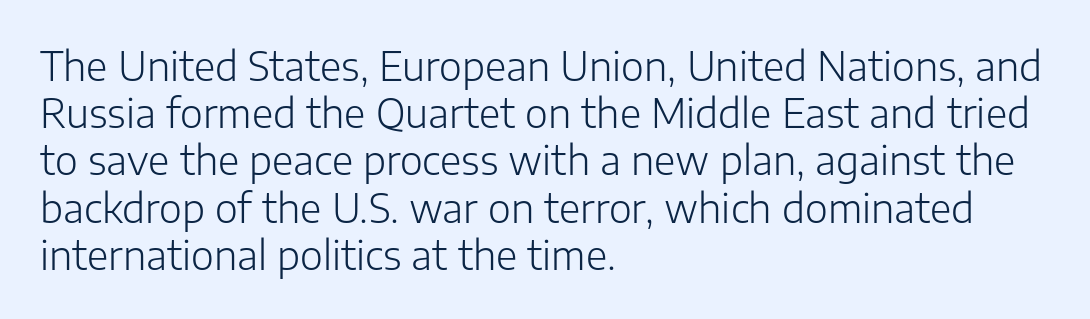
The image shows 39 px light sans-serif type, upright; set left-aligned, line spacing 1.21x, normal letter spacing, not underlined; low stroke contrast and a medium x-height.
